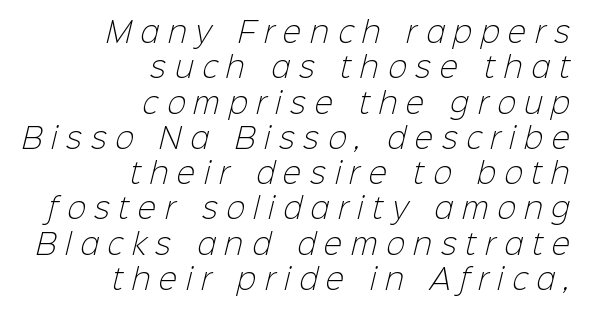
{"serif": "no", "bold": "no", "weight": "light", "width": "normal", "stroke_contrast": "low", "x_height": "medium", "monospaced": "no", "underline": "no", "align": "right", "line_spacing": "normal", "line_spacing_ratio": 1.26, "letter_spacing": "wide", "letter_spacing_em": 0.31, "glyph_px": 28}
